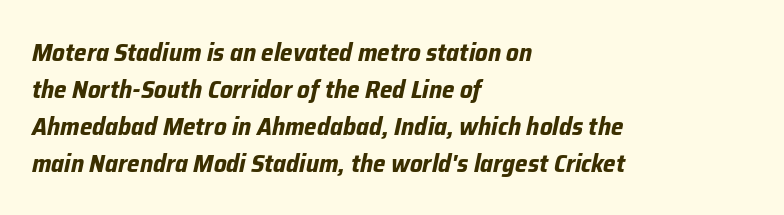
Q: Is the text bold? A: Yes.
Q: Is the text italic (slanted)? A: Yes, it leans right by about 12 degrees.
Q: Is the text underlined? A: No.
Q: How is the paragraph aligned? A: Left-aligned.
Q: Is the spacing between letters normal or unusually wide? A: Normal.
Q: Is the spacing between lines tight, normal or loose? A: Normal.
